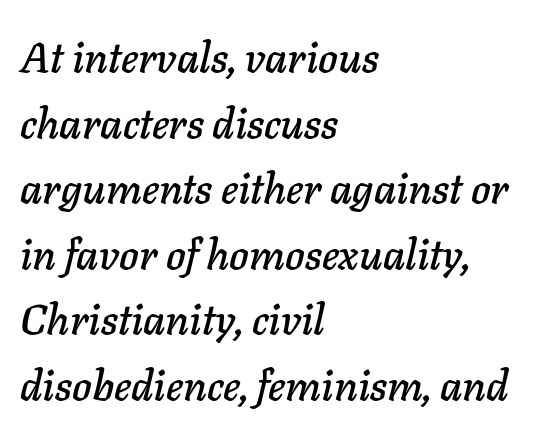
It's the slanting kind of type. Here the designer chose a conventional face with non-uniform glyph widths. The rendering uses a moderate line-height, typical for paragraphs. You could call the tracking neutral — neither tight nor loose.
